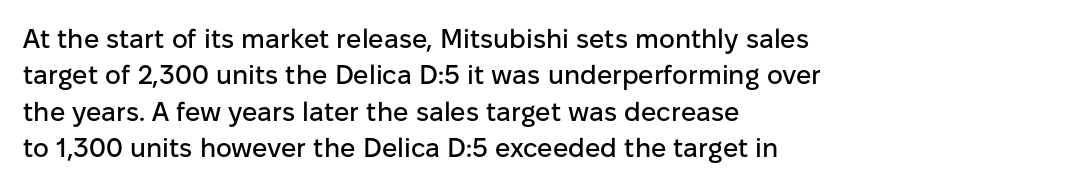
Q: Is the text italic (slanted)? A: No, it is upright.
Q: Is the text underlined? A: No.
Q: How is the paragraph aligned? A: Left-aligned.
Q: Is the spacing between letters normal or unusually wide? A: Normal.
Q: Is the spacing between lines tight, normal or loose? A: Normal.
